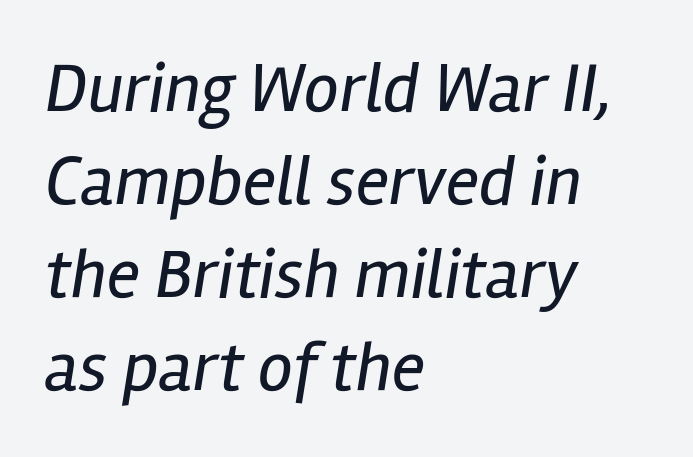
The image shows 70 px regular-weight, condensed type, italic (leaning right); set left-aligned, normal line spacing (1.33x), normal letter spacing, not underlined; low stroke contrast and a medium x-height.
